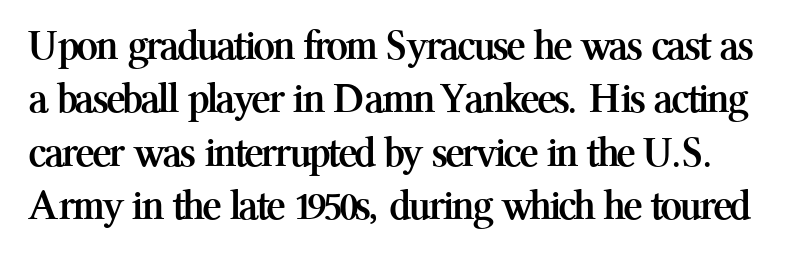
The image shows 43 px semibold serif type, upright; set line spacing 1.24x, normal letter spacing, not underlined; medium stroke contrast and a medium x-height.
